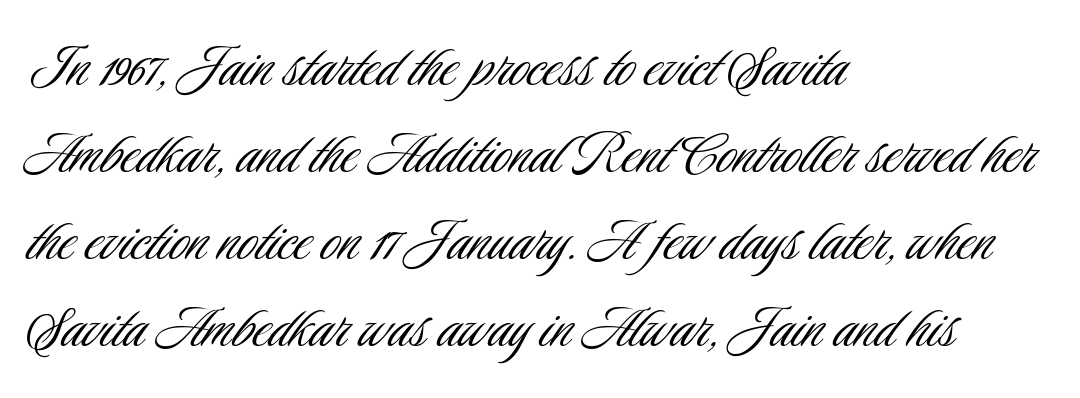
{"serif": "no", "bold": "no", "weight": "light", "width": "condensed", "stroke_contrast": "low", "x_height": "small", "monospaced": "no", "underline": "no", "align": "left", "line_spacing": "normal", "line_spacing_ratio": 1.28, "letter_spacing": "normal", "letter_spacing_em": 0.0, "glyph_px": 68}
